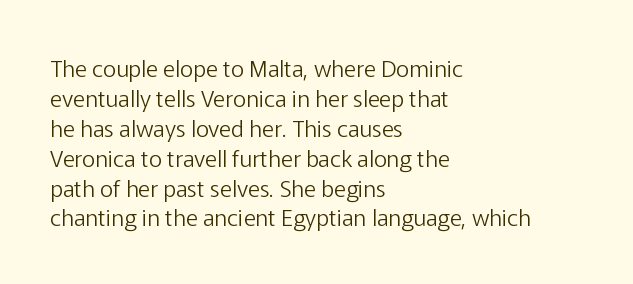
The image shows 23 px text type, upright; set left-aligned, normal line spacing (1.3x), normal letter spacing, not underlined.
